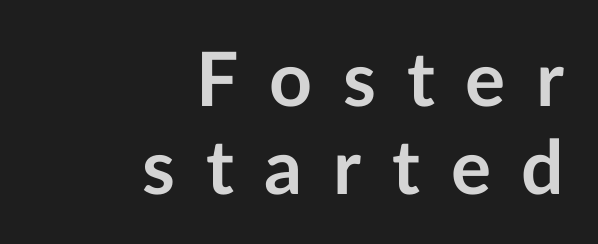
Q: Is the text bold? A: Yes.
Q: Is the text italic (slanted)? A: No, it is upright.
Q: Is the typeface a serif or a sans-serif typeface? A: Sans-serif.
Q: Is the text underlined? A: No.
Q: How is the paragraph aligned? A: Right-aligned.
Q: Is the spacing between letters normal or unusually wide? A: Unusually wide.
Q: Width (condensed, normal, or wide)? A: Normal.
Q: Stroke contrast? A: Low.
Q: x-height? A: Medium.
Q: Monospaced? A: No.
